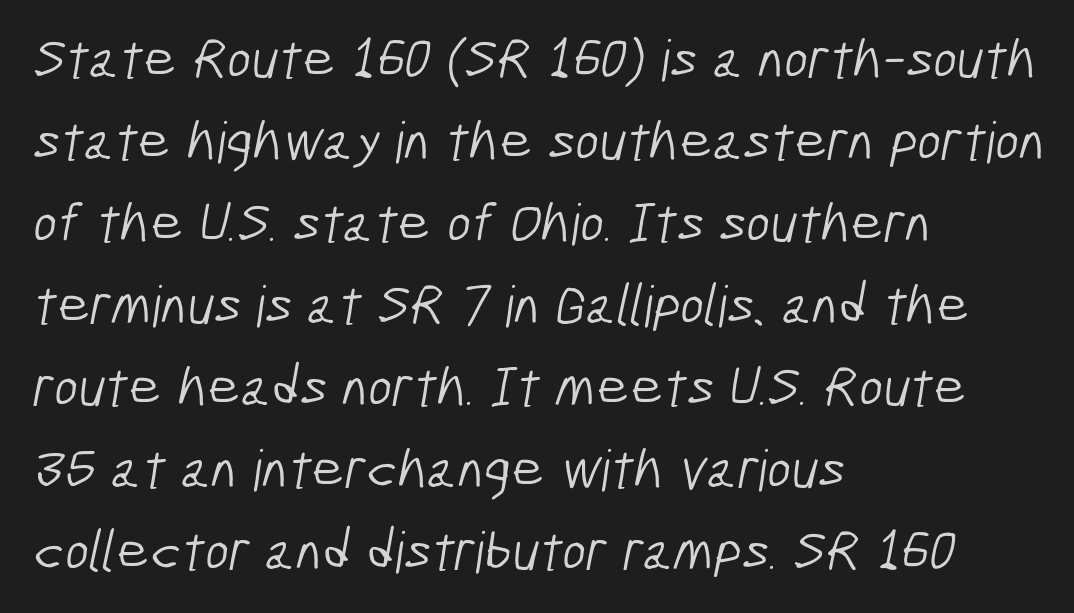
{"serif": "no", "bold": "no", "weight": "light", "width": "condensed", "stroke_contrast": "low", "x_height": "medium", "monospaced": "no", "underline": "no", "align": "left", "line_spacing": "normal", "line_spacing_ratio": 1.44, "letter_spacing": "normal", "letter_spacing_em": 0.0, "glyph_px": 57}
